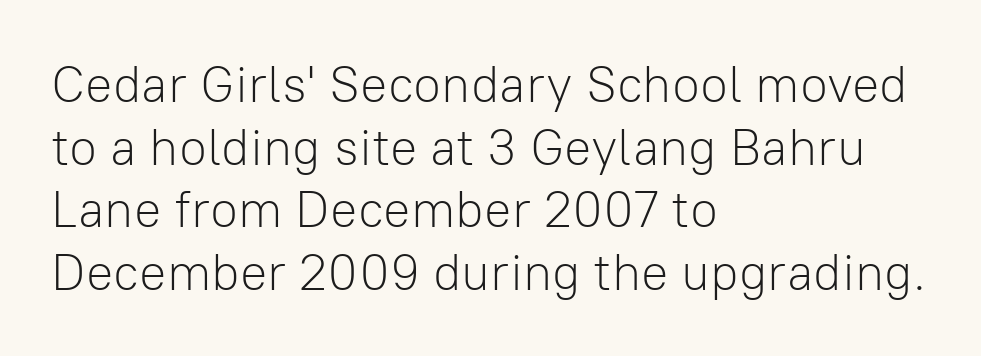
{"serif": "no", "italic": "no", "bold": "no", "weight": "light", "width": "normal", "stroke_contrast": "low", "x_height": "medium", "monospaced": "no", "underline": "no", "align": "left", "line_spacing_ratio": 1.23, "letter_spacing": "normal", "letter_spacing_em": 0.0, "glyph_px": 51}
